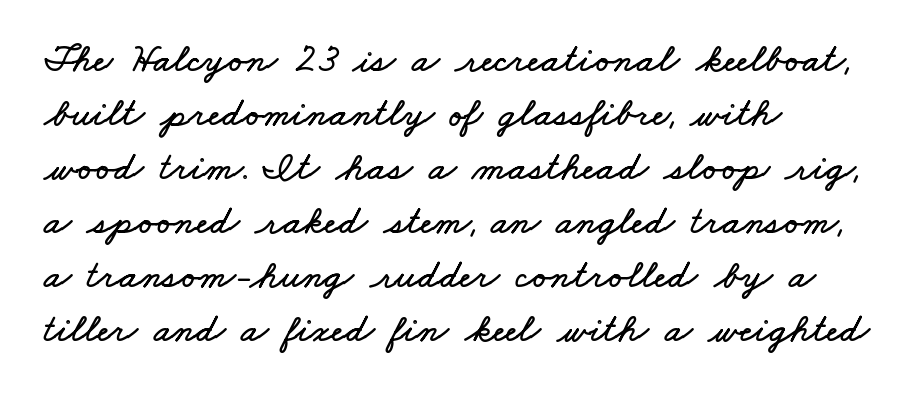
{"width": "wide", "stroke_contrast": "low", "x_height": "small", "monospaced": "no", "underline": "no", "align": "left", "line_spacing": "normal", "line_spacing_ratio": 1.35, "letter_spacing": "normal", "letter_spacing_em": 0.0, "glyph_px": 40}
